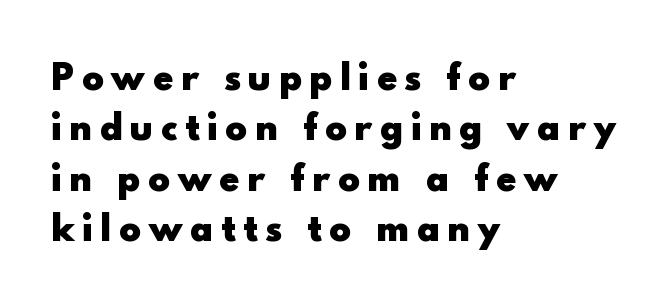
The image shows 33 px heavy sans-serif type, upright; set left-aligned, normal line spacing (1.53x), unusually wide letter spacing (+0.25 em), not underlined; a small x-height.
